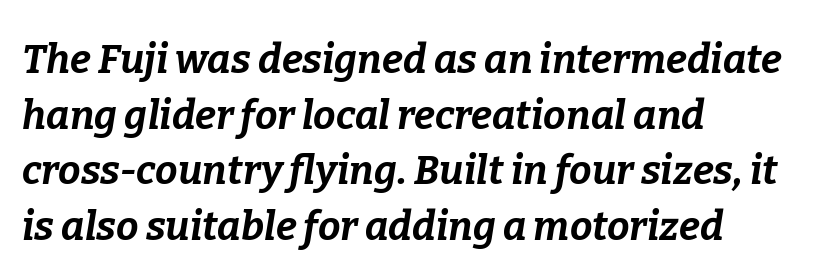
The image shows 40 px bold type, italic (leaning right); set left-aligned, normal line spacing (1.39x), normal letter spacing, not underlined; low stroke contrast and a medium x-height.
